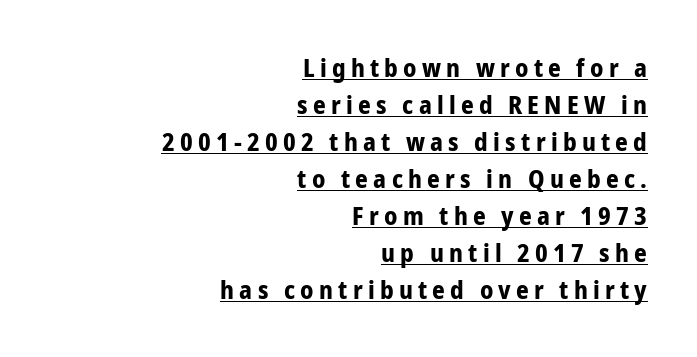
The image shows 25 px bold type, upright; set right-aligned, normal line spacing (1.48x), unusually wide letter spacing (+0.21 em), underlined.
